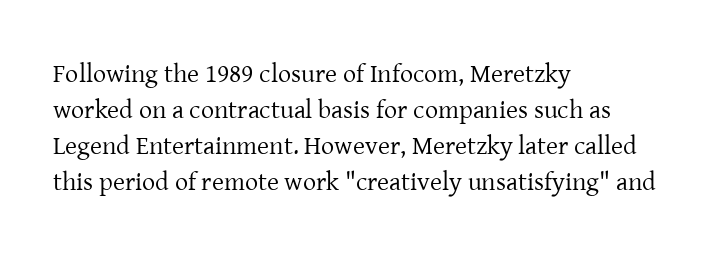
The image shows 26 px text type, upright; set left-aligned, normal line spacing (1.39x), normal letter spacing, not underlined.
